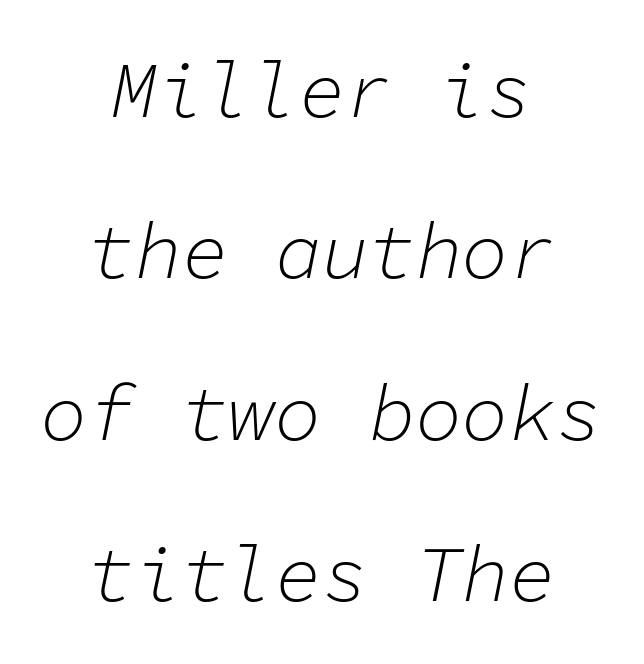
Underline: absent. Italic? Definitely — the glyphs are oblique. The face used here is monospaced, like something from a code editor. The weight tops out at a normal text grade.
